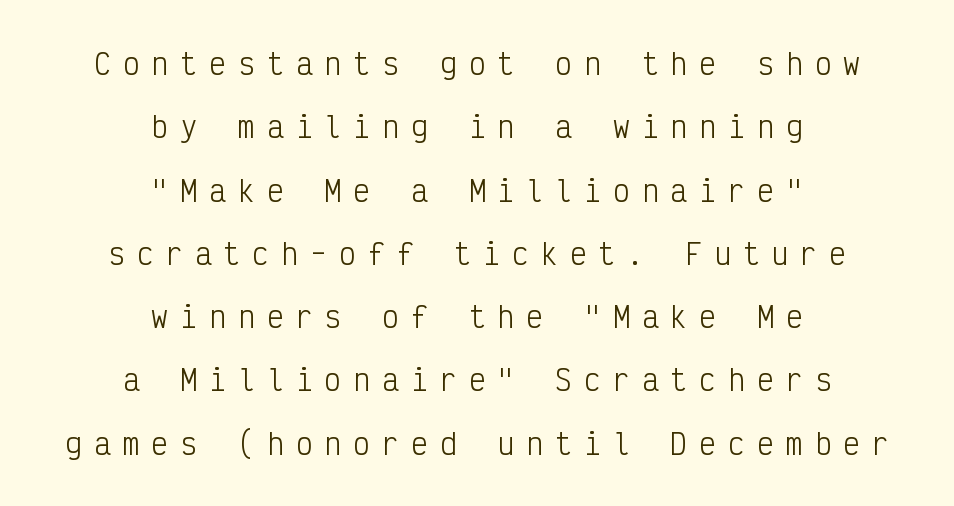
Q: Is the text bold? A: No.
Q: Is the text italic (slanted)? A: No, it is upright.
Q: Is the typeface a serif or a sans-serif typeface? A: Sans-serif.
Q: Is the text underlined? A: No.
Q: How is the paragraph aligned? A: Centered.
Q: Is the spacing between letters normal or unusually wide? A: Unusually wide.
Q: Is the spacing between lines tight, normal or loose? A: Loose.
Q: Width (condensed, normal, or wide)? A: Condensed.
Q: Stroke contrast? A: Low.
Q: x-height? A: Medium.
Q: Monospaced? A: Yes.
